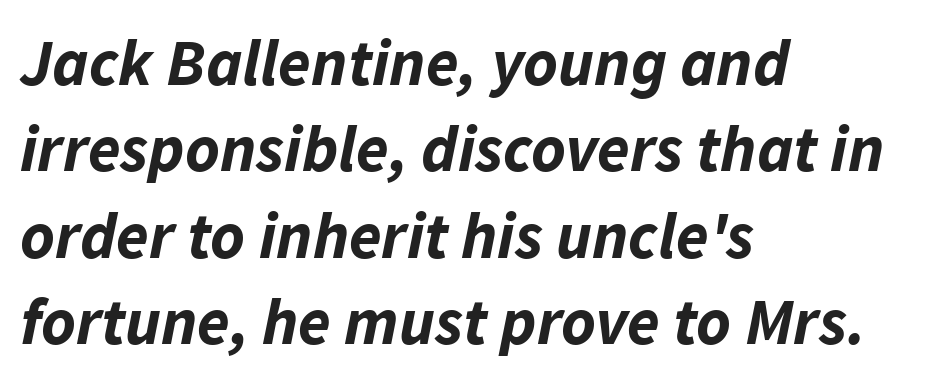
{"italic": "yes", "lean": "right", "slant_degrees": 11, "bold": "yes", "weight": "bold", "width": "normal", "stroke_contrast": "low", "x_height": "medium", "monospaced": "no", "underline": "no", "align": "left", "line_spacing": "normal", "line_spacing_ratio": 1.31, "letter_spacing": "normal", "letter_spacing_em": 0.0, "glyph_px": 66}
